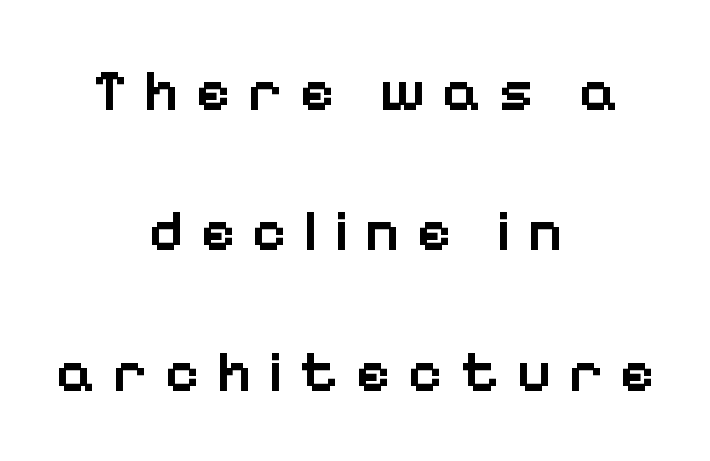
{"serif": "no", "italic": "no", "bold": "semi", "weight": "semibold", "width": "normal", "stroke_contrast": "low", "x_height": "medium", "monospaced": "no", "underline": "no", "align": "center", "line_spacing": "loose", "line_spacing_ratio": 2.38, "letter_spacing": "wide", "letter_spacing_em": 0.28, "glyph_px": 59}
